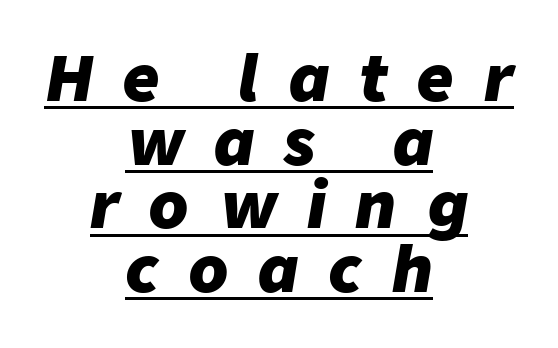
{"italic": "yes", "lean": "right", "slant_degrees": 9, "bold": "yes", "weight": "heavy", "width": "normal", "stroke_contrast": "low", "x_height": "medium", "monospaced": "no", "underline": "yes", "align": "center", "line_spacing": "tight", "line_spacing_ratio": 1.01, "letter_spacing": "wide", "letter_spacing_em": 0.48, "glyph_px": 63}
